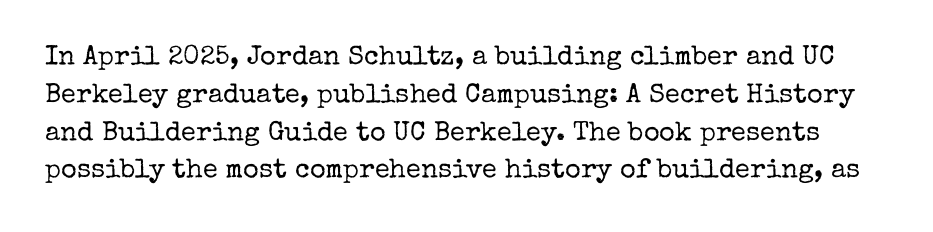
Nobody drew a line under any word here. Each stroke keeps to a modest, everyday thickness or less. The lettering holds an erect, upright posture throughout. Honestly, the row spacing looks completely unremarkable. Nothing unusual about the tracking: characters are spaced as the font intends.
